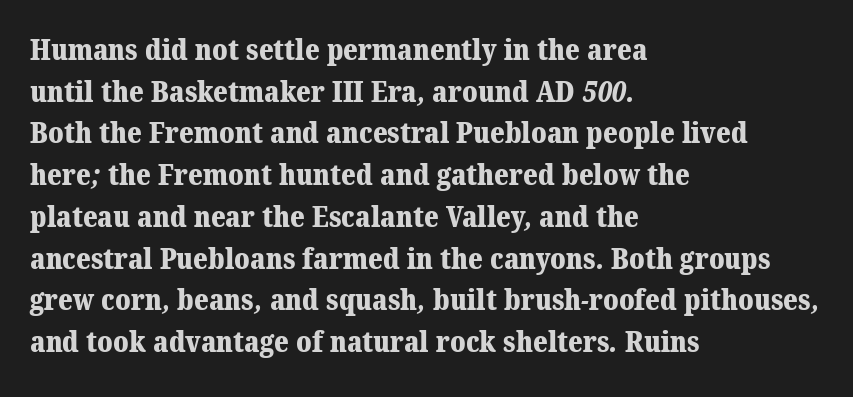
The image shows 28 px heavy serif type; set left-aligned, normal line spacing (1.49x), normal letter spacing, not underlined; medium stroke contrast and a medium x-height.
